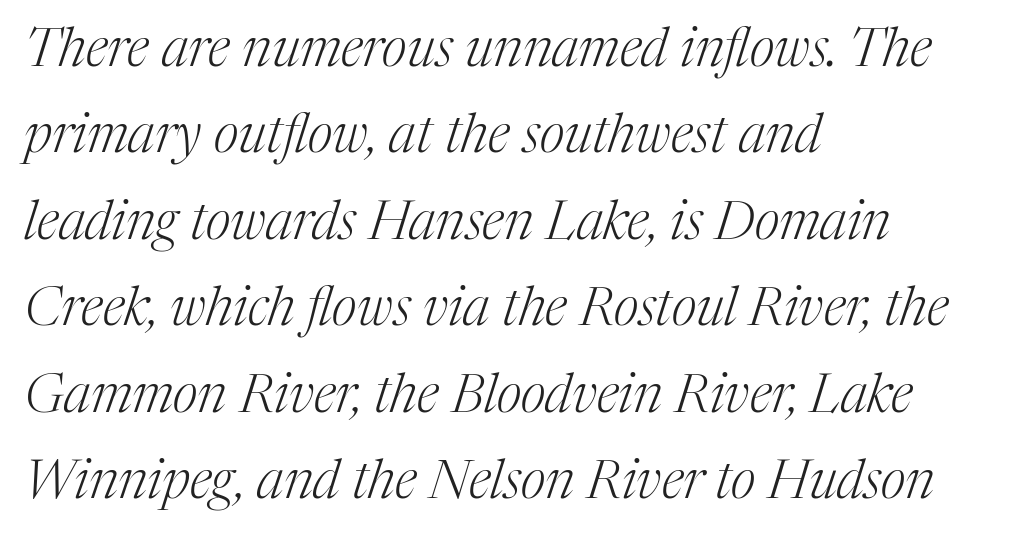
This rendering uses left alignment, leaving the right contour irregular. The foot of each line stays bare and open. Counters stay open thanks to moderate or lighter strokes. Short note: letters normally spaced. Classification — serif.
